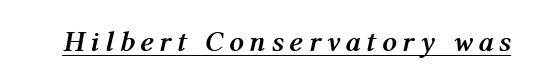
Q: Is the text bold? A: Yes.
Q: Is the text italic (slanted)? A: Yes, it leans right by about 12 degrees.
Q: Is the text underlined? A: Yes.
Q: Width (condensed, normal, or wide)? A: Normal.
Q: Stroke contrast? A: Medium.
Q: x-height? A: Medium.
Q: Monospaced? A: No.
